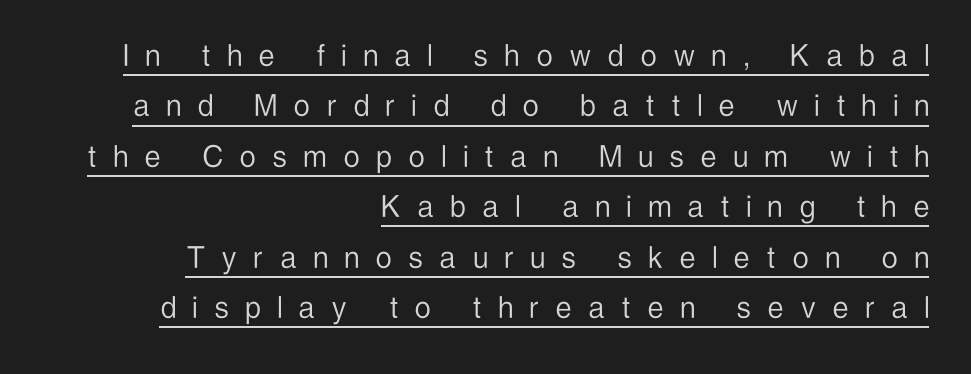
The image shows 35 px light, condensed sans-serif type, upright; set right-aligned, normal line spacing (1.44x), unusually wide letter spacing (+0.5 em), underlined; low stroke contrast and a medium x-height.
